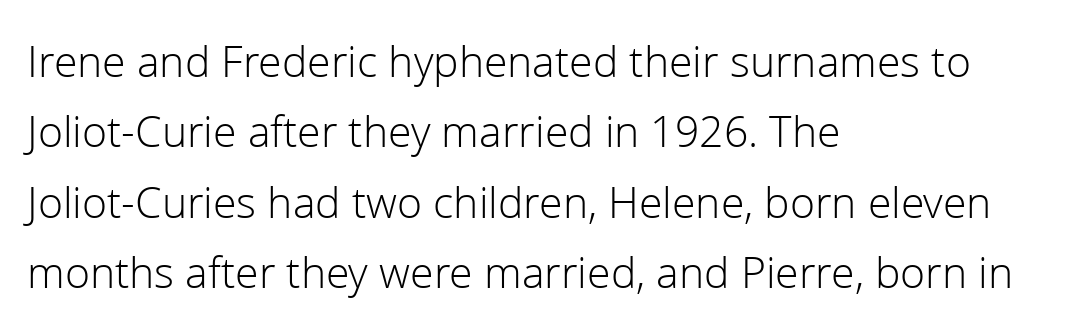
Line spacing here is normal. Weight: regular or lighter. Rendered with straight, roman letterforms. Look at the tracking — it's just the regular setting, nothing added. The space directly below the letters is spotless.
